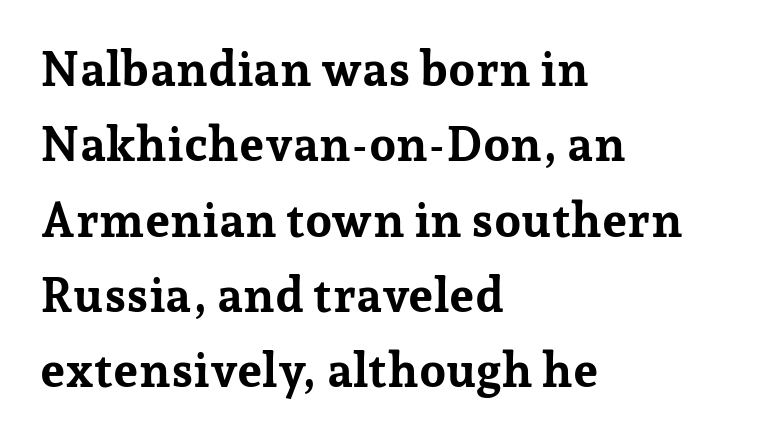
Character widths vary here, with narrow letters taking less room than wide ones. This sample uses plain, unmodified letter spacing. A classic flush-left, rag-right setting is used for this passage. The rows are spaced the way most documents space them. Plain, unruled lines of type.
